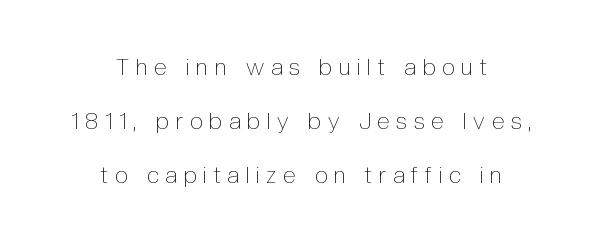
The specimen omits any rule beneath the text block's lines. Leading: increased. Is the stroke heavy? The answer is a plain regular-or-lighter. Between one letter and the next there's a generous, obvious gap.
